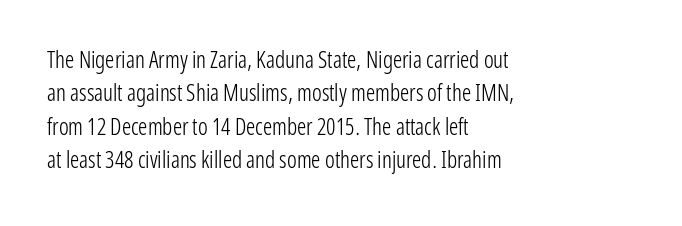
{"italic": "no", "bold": "no", "underline": "no", "align": "left", "line_spacing": "normal", "line_spacing_ratio": 1.45, "letter_spacing": "normal", "letter_spacing_em": 0.0, "glyph_px": 23}
